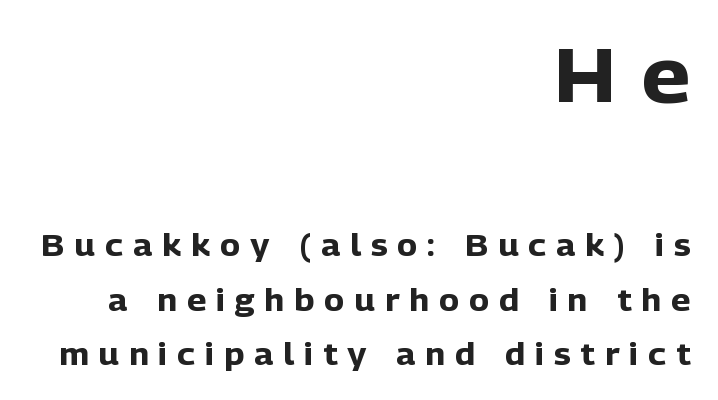
{"serif": "no", "italic": "no", "bold": "yes", "weight": "heavy", "width": "normal", "stroke_contrast": "low", "x_height": "medium", "monospaced": "no", "underline": "no", "align": "right", "line_spacing_ratio": 1.81, "letter_spacing": "wide", "letter_spacing_em": 0.34, "larger_block": "first", "size_ratio": 2.53, "glyph_px": 76}
